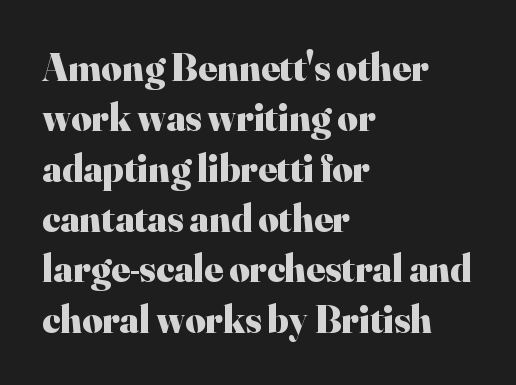
Small tapered or slab feet sit at the stroke ends, so this counts as serif. Check the space under the baseline: it is left empty. The letterforms sit shoulder to shoulder at normal distance. These lines sit exactly where default settings would place them. Leftover space on each line is placed entirely after the last word.
